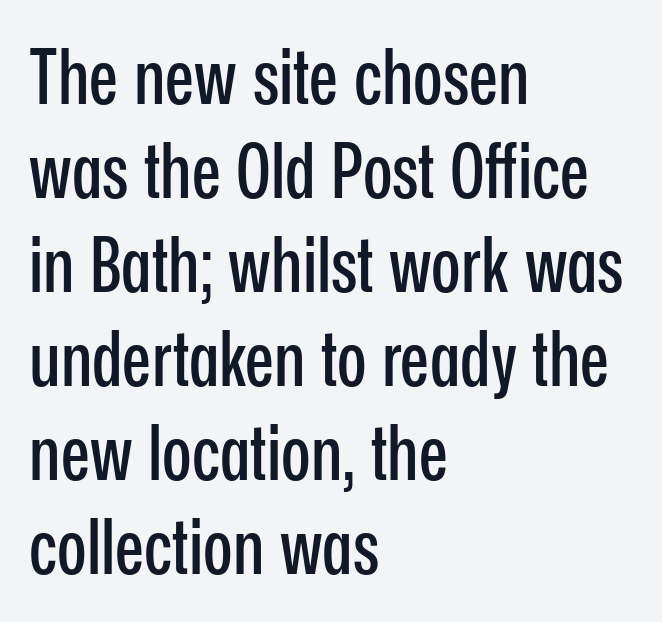
{"serif": "no", "italic": "no", "width": "condensed", "stroke_contrast": "low", "x_height": "medium", "monospaced": "no", "underline": "no", "align": "left", "line_spacing_ratio": 1.22, "letter_spacing": "normal", "letter_spacing_em": 0.0, "glyph_px": 77}
